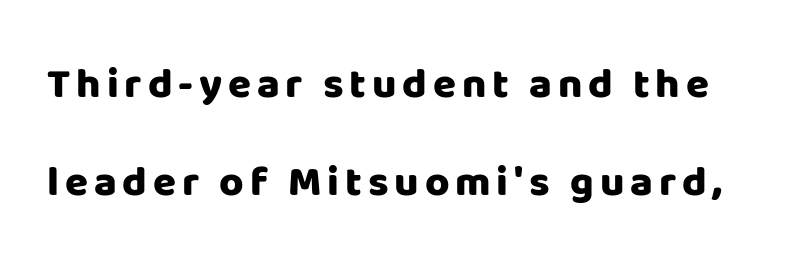
Letters rest on an invisible, unmarked baseline. Check where the strokes stop: nothing finishes them off — pure sans. Compared with an ordinary text face, these strokes are far heavier — a full bold. The rendering uses a large line-height, opening up the rows. Designer's note — italics off, roman on.
